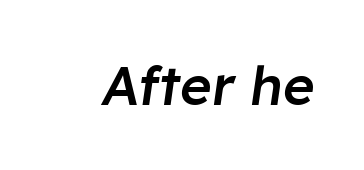
Q: Is the text bold? A: Semi-bold.
Q: Is the text italic (slanted)? A: Yes, it leans right by about 8 degrees.
Q: Is the text underlined? A: No.
Q: Is the spacing between letters normal or unusually wide? A: Normal.
Q: Width (condensed, normal, or wide)? A: Normal.
Q: Stroke contrast? A: Low.
Q: x-height? A: Medium.
Q: Monospaced? A: No.
